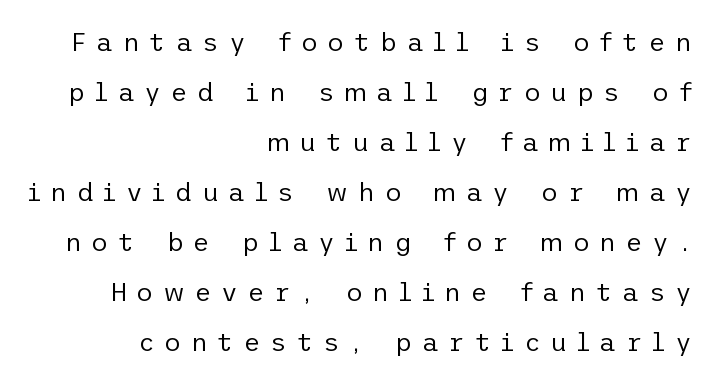
The font is comparable to plain body text, perhaps lighter. The designer dialed line spacing up above the default. Italic? Not at all — the glyphs are vertical. Substantial extra tracking has been applied to these lines. Beneath every word, the page is bare.
